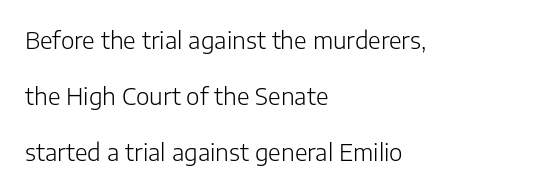
The image shows 23 px text type, upright; set left-aligned, loose line spacing (2.44x), normal letter spacing, not underlined.
